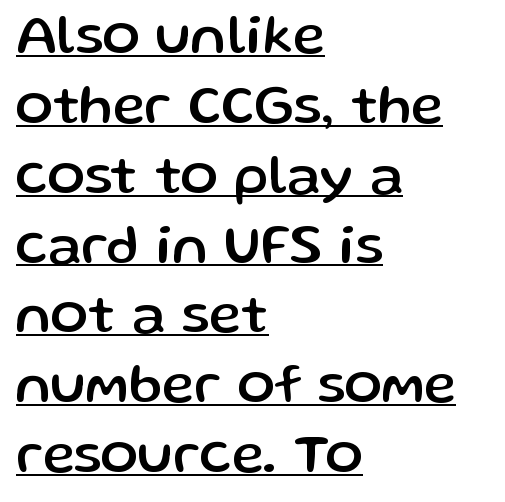
The image shows 55 px sans-serif type, upright; set left-aligned, normal line spacing (1.27x), normal letter spacing, underlined; low stroke contrast and a medium x-height.
